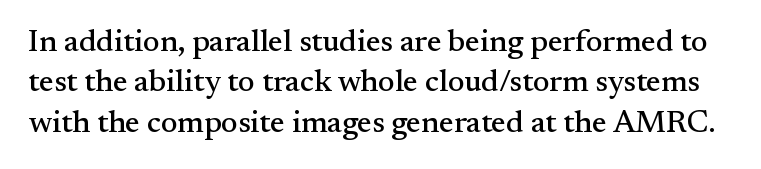
Italic? Not at all — the glyphs are vertical. The words here are not underlined. These lines are rendered in a variable-pitch font. Notice how descenders clear the ascenders below comfortably — that's standard leading. Characters follow at the spacing the type designer built in. These lines are composed in type with serifs.
